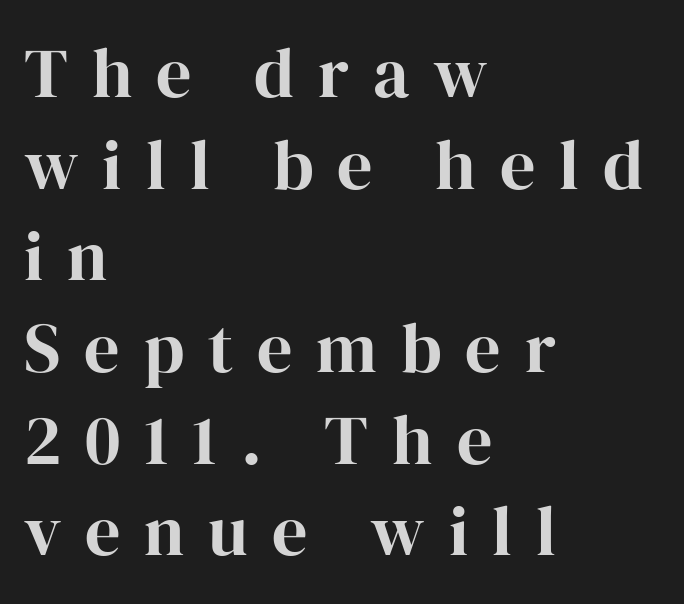
{"serif": "yes", "italic": "no", "width": "normal", "stroke_contrast": "high", "x_height": "medium", "monospaced": "no", "underline": "no", "align": "left", "line_spacing": "normal", "line_spacing_ratio": 1.31, "letter_spacing": "wide", "letter_spacing_em": 0.34, "glyph_px": 70}
